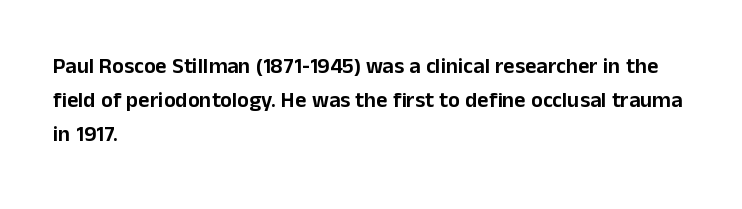
Students, observe: this is what conventionally led text looks like. This sample uses an upright cut, with every glyph sitting square on the baseline. A clean baseline with only descenders dipping below it. Each word holds together tightly as a unit, with standard inter-letter gaps.
